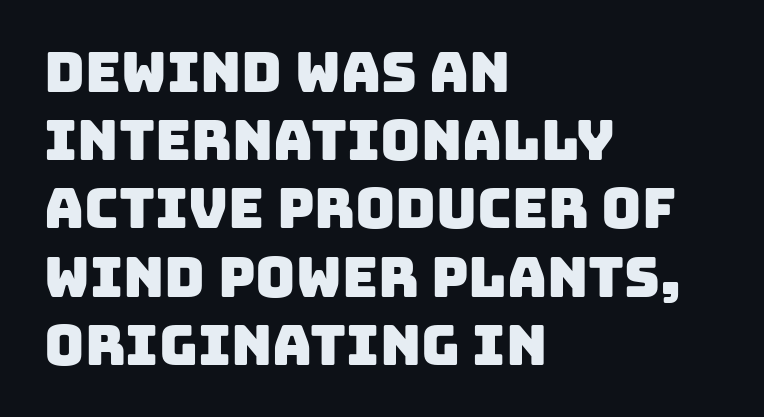
{"serif": "no", "width": "normal", "stroke_contrast": "low", "x_height": "large", "monospaced": "no", "underline": "no", "align": "left", "line_spacing_ratio": 1.24, "letter_spacing": "normal", "letter_spacing_em": 0.0, "glyph_px": 55}
